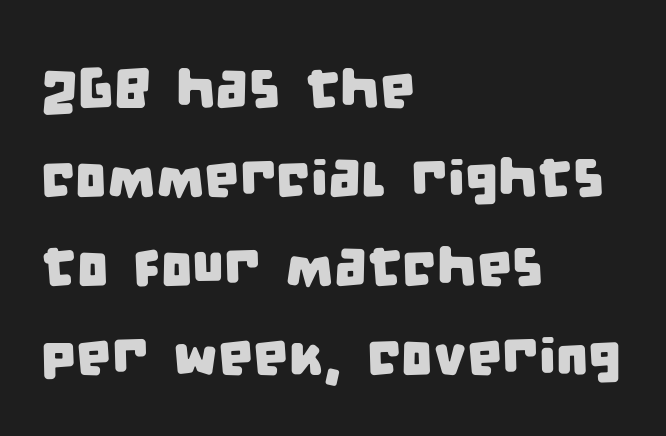
The image shows 56 px condensed sans-serif type; set left-aligned, normal line spacing (1.59x), normal letter spacing, not underlined; low stroke contrast and a large x-height.
